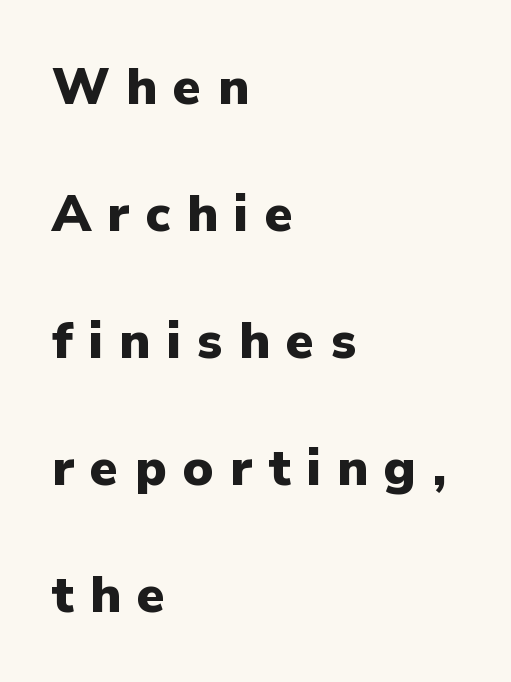
Inter-character spacing is expanded well beyond the font's built-in metrics. The type sits square on the baseline with zero lean. No word sits above an underline. Quick note: interline space is abundant.
